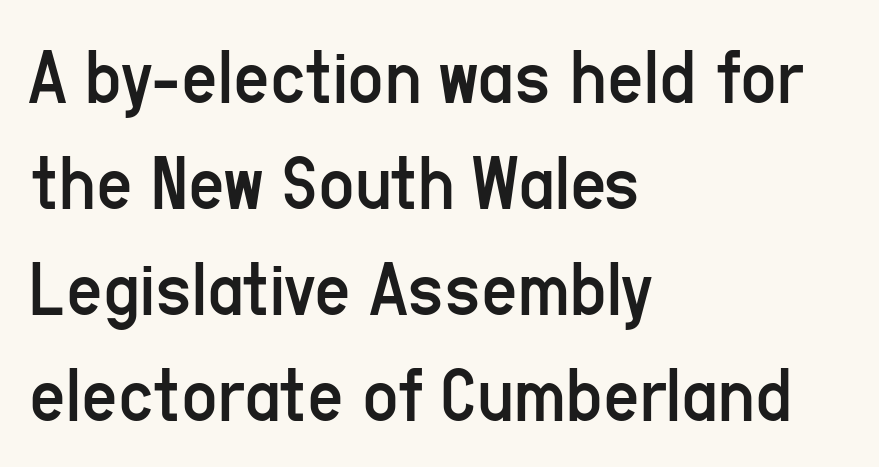
Q: Is the text bold? A: No.
Q: Is the text italic (slanted)? A: No, it is upright.
Q: Is the typeface a serif or a sans-serif typeface? A: Sans-serif.
Q: Is the text underlined? A: No.
Q: How is the paragraph aligned? A: Left-aligned.
Q: Is the spacing between letters normal or unusually wide? A: Normal.
Q: Is the spacing between lines tight, normal or loose? A: Normal.
Q: Width (condensed, normal, or wide)? A: Condensed.
Q: Stroke contrast? A: Low.
Q: x-height? A: Medium.
Q: Monospaced? A: No.
